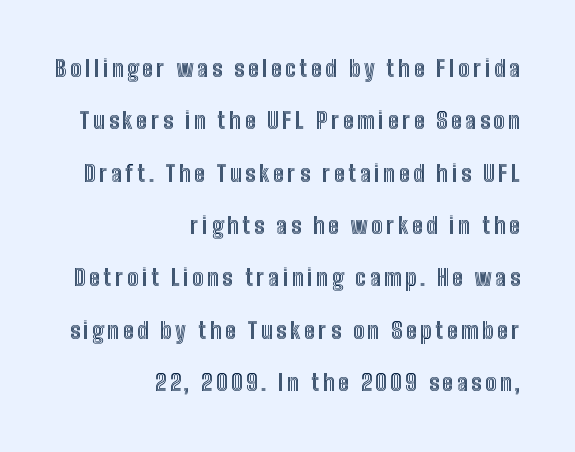
The image shows 22 px text type, upright; set right-aligned, loose line spacing (2.38x), not underlined.
